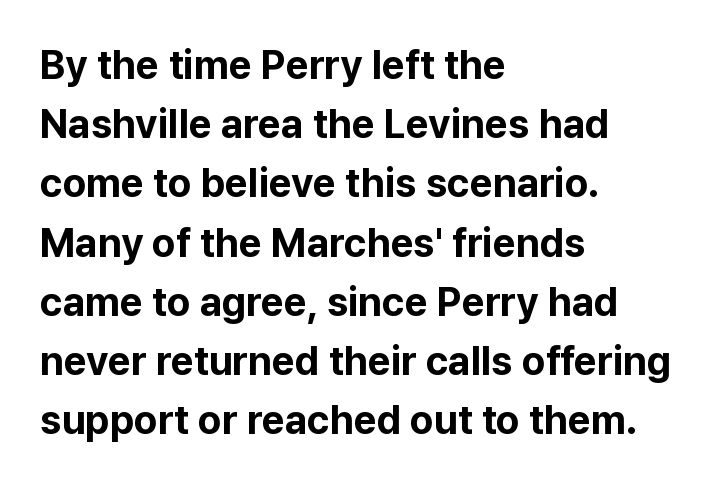
Spacing verdict: proportional, widths tailored to each character. Whoever set this chose a conventional vertical rhythm. Posture: vertical. Characters follow at the spacing the type designer built in. The space directly below the letters is spotless. If you drew a ruler down the left edge, every line would touch it.
